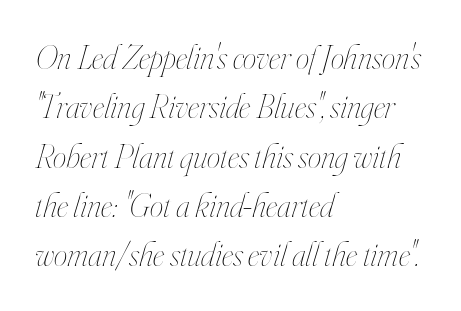
Q: Is the text bold? A: No.
Q: Is the text italic (slanted)? A: Yes, it leans right by about 16 degrees.
Q: Is the text underlined? A: No.
Q: How is the paragraph aligned? A: Left-aligned.
Q: Is the spacing between letters normal or unusually wide? A: Normal.
Q: Is the spacing between lines tight, normal or loose? A: Normal.
Q: Width (condensed, normal, or wide)? A: Condensed.
Q: Stroke contrast? A: High.
Q: x-height? A: Small.
Q: Monospaced? A: No.
